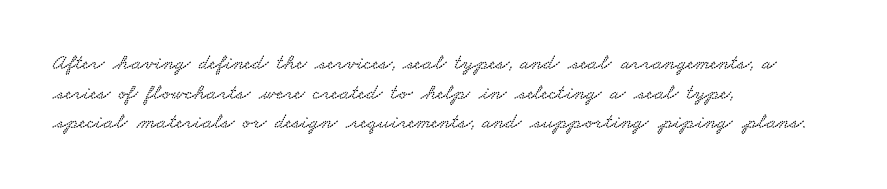
The image shows 22 px text type; set left-aligned, normal line spacing (1.35x), normal letter spacing, not underlined.
